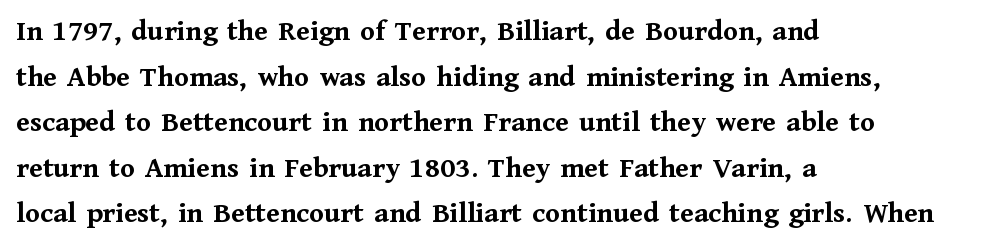
The image shows 30 px semibold serif type, upright; set left-aligned, normal line spacing (1.52x), normal letter spacing, not underlined; medium stroke contrast and a medium x-height.
